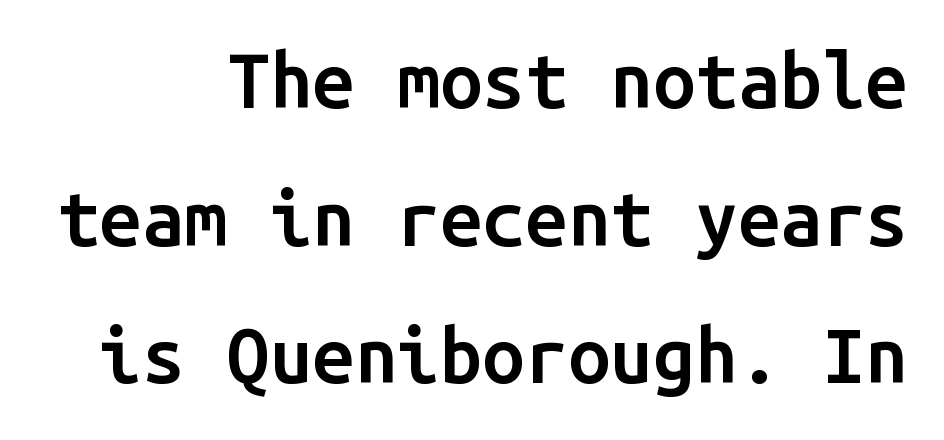
{"serif": "no", "italic": "no", "bold": "semi", "weight": "semibold", "width": "normal", "stroke_contrast": "low", "x_height": "medium", "monospaced": "yes", "underline": "no", "align": "right", "line_spacing_ratio": 1.81, "letter_spacing": "normal", "letter_spacing_em": 0.0, "glyph_px": 76}
